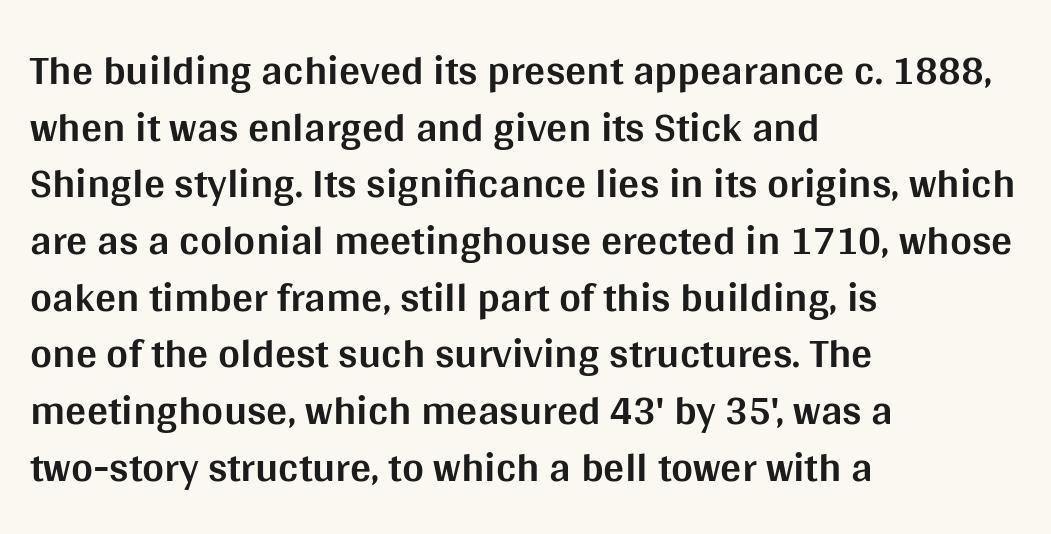
Does the lettering tilt? It doesn't — this is upright. A student would call this left alignment; a typographer would say flush left, rag right. Letters rest on an invisible, unmarked baseline. Every letter is thick-stroked: bold, no question. These lines are composed in type without serifs.
